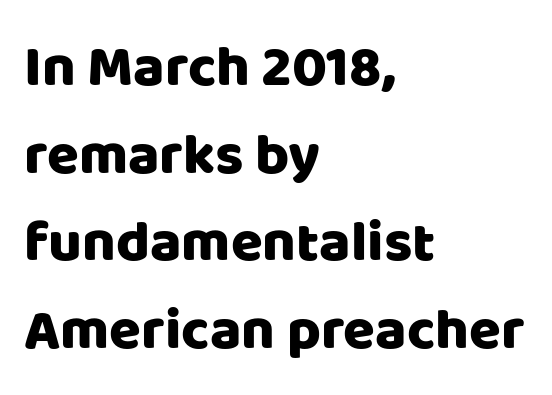
The image shows 58 px sans-serif type, upright; set left-aligned, normal line spacing (1.51x), normal letter spacing, not underlined; low stroke contrast and a large x-height.
